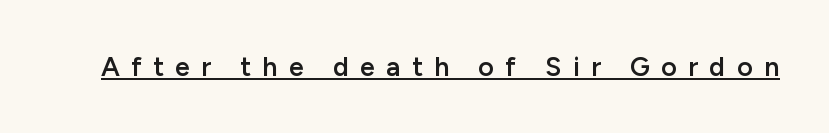
The strokes are fattened partway — semibold, not bold. Compared with typical body copy, the letter spacing here is much looser. Honestly, the underline is the first thing you notice here. The lettering stays uniformly vertical, giving the passage a roman look.
